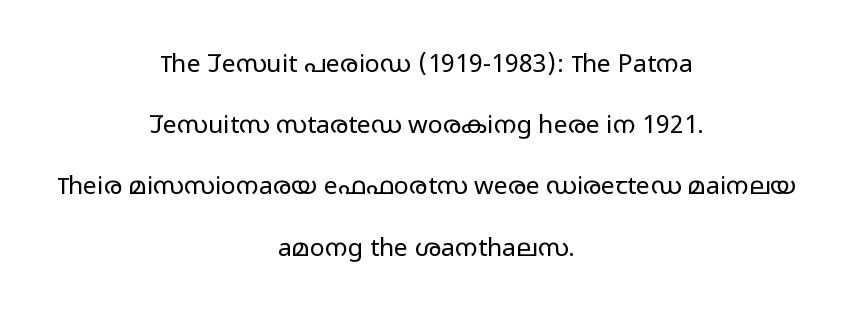
The letterforms sit at book weight or below. The face used here is rendered with its standard letterfit. Loosely led — the rows are spread out. If you drew a line through each stem, it would be perfectly vertical. The zone under the glyphs is completely vacant. The paragraph has two soft edges and a firm central axis.
